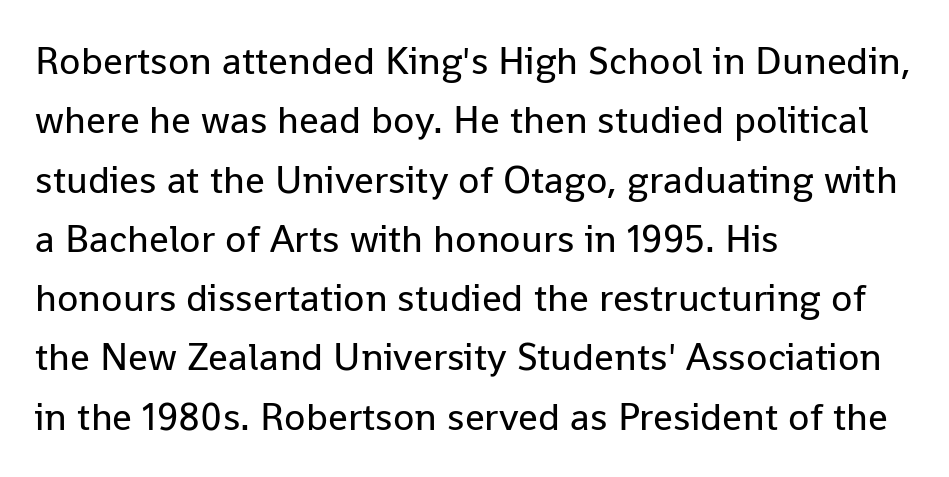
Q: Is the text bold? A: No.
Q: Is the text italic (slanted)? A: No, it is upright.
Q: Is the typeface a serif or a sans-serif typeface? A: Sans-serif.
Q: Is the text underlined? A: No.
Q: How is the paragraph aligned? A: Left-aligned.
Q: Is the spacing between letters normal or unusually wide? A: Normal.
Q: Is the spacing between lines tight, normal or loose? A: Normal.
Q: Width (condensed, normal, or wide)? A: Normal.
Q: Stroke contrast? A: Low.
Q: x-height? A: Medium.
Q: Monospaced? A: No.
